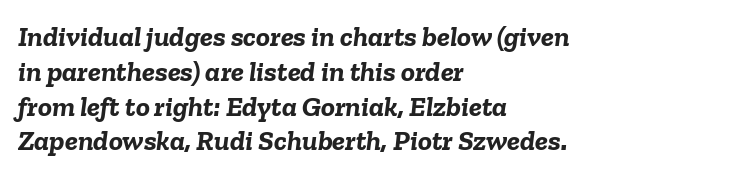
Q: Is the text bold? A: Yes.
Q: Is the text italic (slanted)? A: Yes, it leans right by about 6 degrees.
Q: Is the text underlined? A: No.
Q: How is the paragraph aligned? A: Left-aligned.
Q: Is the spacing between letters normal or unusually wide? A: Normal.
Q: Width (condensed, normal, or wide)? A: Normal.
Q: Stroke contrast? A: Low.
Q: x-height? A: Medium.
Q: Monospaced? A: No.
